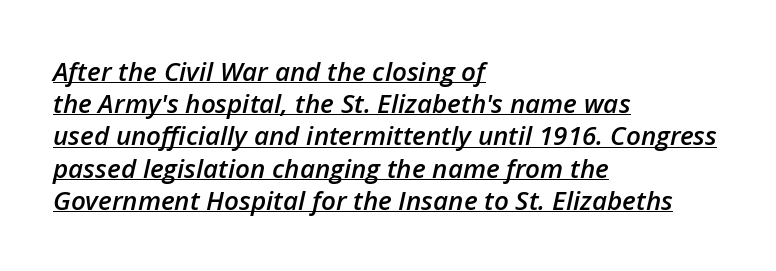
An italicized treatment has been applied to the whole sample. Underlined type. These lines carry some extra weight — a demibold, not a full bold. Observe the ordinary spacing: letters are neighbours, not strangers.
